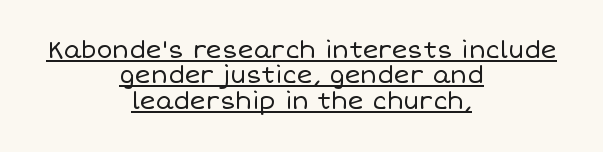
{"italic": "no", "bold": "no", "underline": "yes", "align": "center", "line_spacing": "tight", "line_spacing_ratio": 1.06, "letter_spacing": "normal", "letter_spacing_em": 0.0, "glyph_px": 24}
